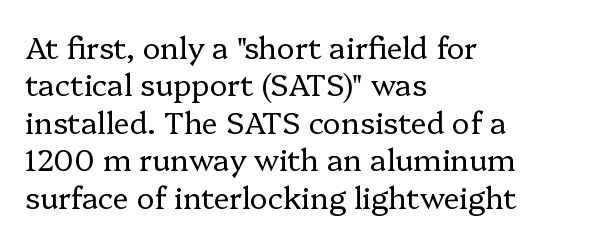
Weight: in the light-to-regular range. Italic: no, the glyphs are upright roman. The ragged edge is on the right, which tells us the setting is flush left. A serif font was chosen for this passage. Looks like regular typesetting: each glyph gets only the width it needs.
